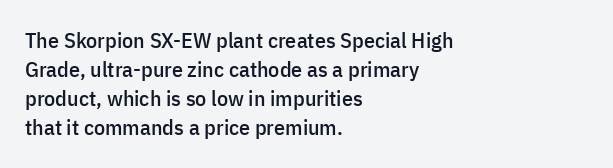
It's the straight-up-and-down kind of type. The horizontal fit of the characters is conventional and even. These lines are set flush left with a ragged right edge. Glance below the letters and you will spot only blank space.
